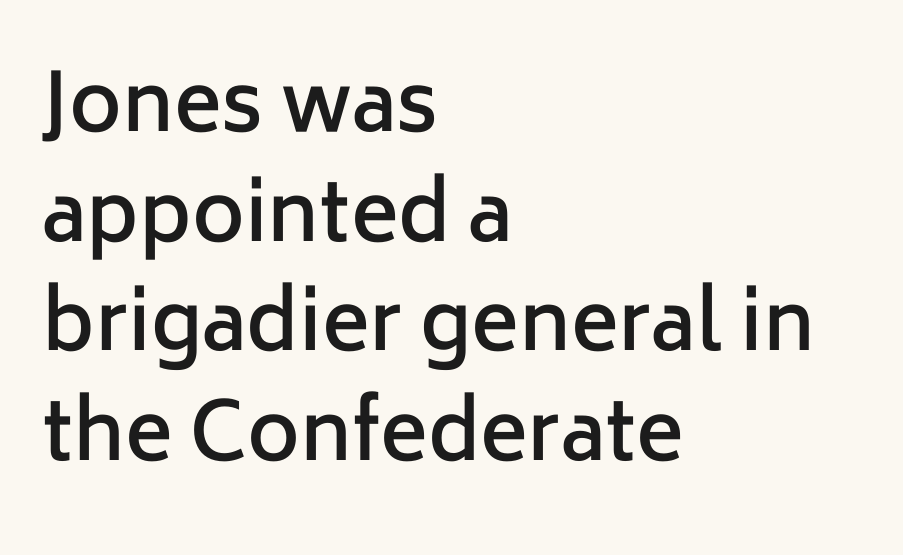
{"serif": "no", "italic": "no", "bold": "semi", "weight": "semibold", "width": "normal", "stroke_contrast": "low", "x_height": "medium", "monospaced": "no", "underline": "no", "align": "left", "line_spacing": "normal", "line_spacing_ratio": 1.37, "letter_spacing": "normal", "letter_spacing_em": 0.0, "glyph_px": 80}
